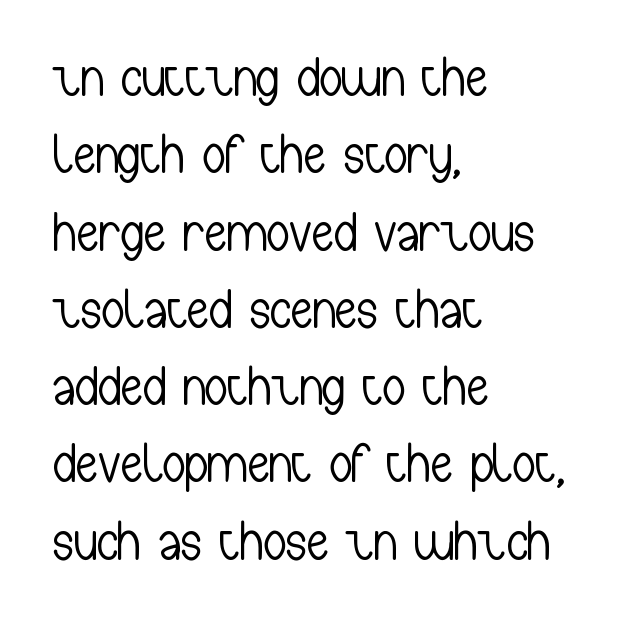
The image shows 56 px light, condensed sans-serif type, upright; set left-aligned, normal line spacing (1.38x), normal letter spacing, not underlined; low stroke contrast and a medium x-height.
